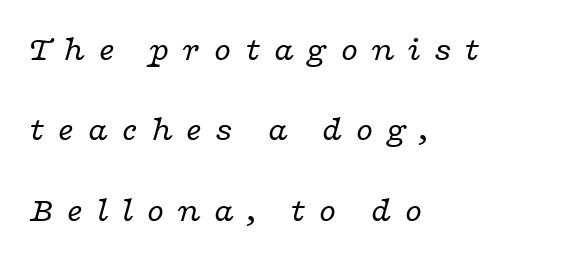
The image shows 35 px regular-weight, wide serif type, italic (leaning right); set left-aligned, loose line spacing (2.3x), unusually wide letter spacing (+0.35 em), not underlined; low stroke contrast and a medium x-height.
